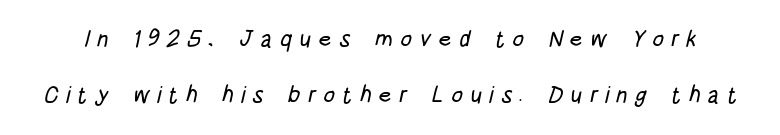
The image shows 23 px text type; set loose line spacing (2.45x), unusually wide letter spacing (+0.31 em), not underlined.
